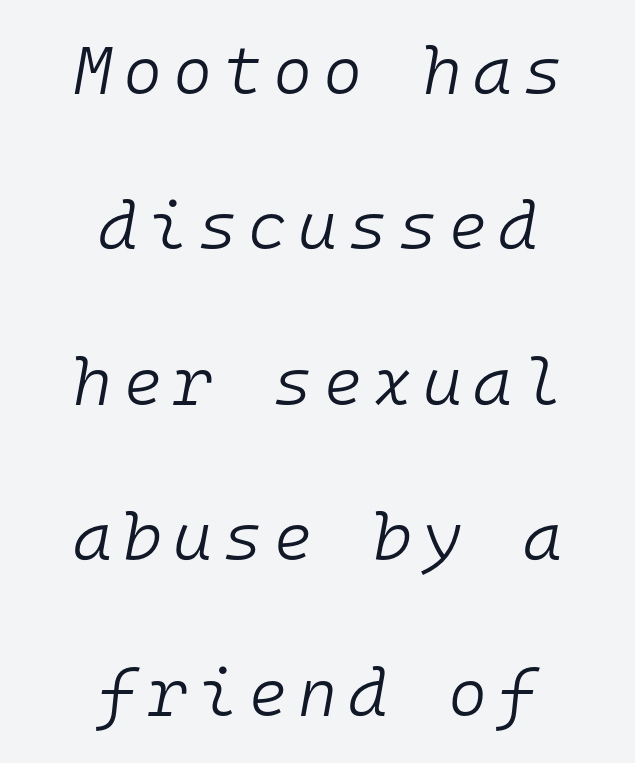
{"italic": "yes", "lean": "right", "slant_degrees": 10, "bold": "no", "weight": "light", "width": "normal", "stroke_contrast": "low", "x_height": "medium", "monospaced": "yes", "underline": "no", "align": "center", "line_spacing": "loose", "line_spacing_ratio": 2.32, "glyph_px": 67}
